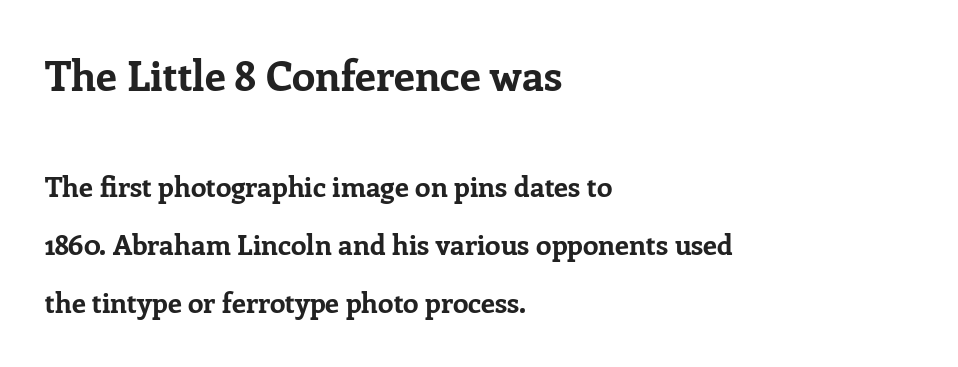
{"serif": "yes", "italic": "no", "bold": "yes", "weight": "bold", "width": "normal", "stroke_contrast": "low", "x_height": "medium", "monospaced": "no", "underline": "no", "align": "left", "line_spacing": "loose", "line_spacing_ratio": 2.08, "letter_spacing": "normal", "letter_spacing_em": 0.0, "larger_block": "first", "size_ratio": 1.5, "glyph_px": 42}
